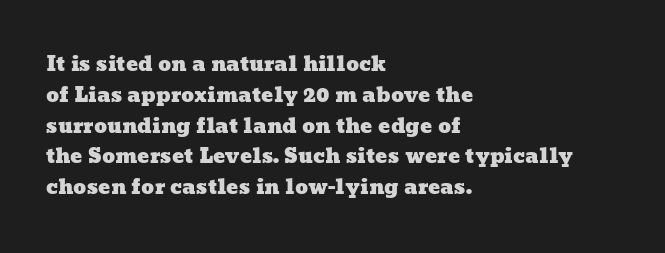
The image shows 20 px text type; set left-aligned, normal line spacing (1.54x), normal letter spacing, not underlined.
